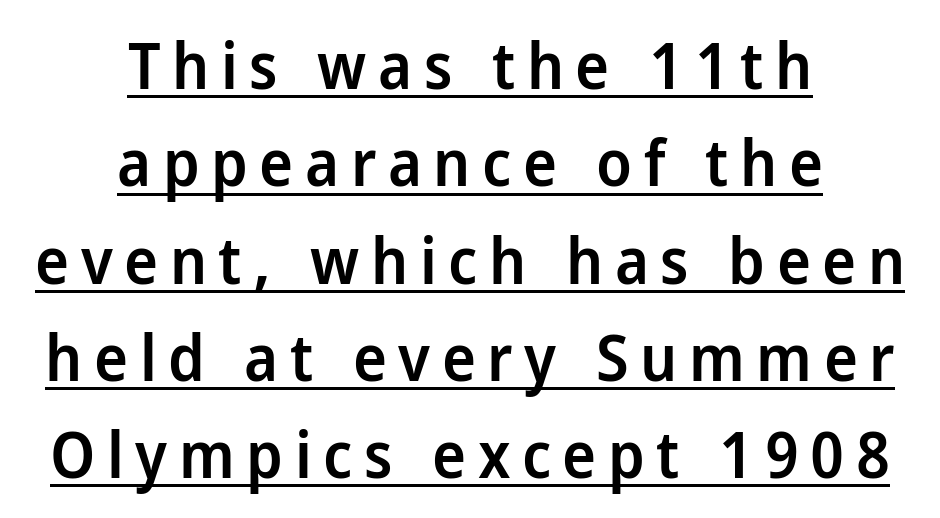
These lines are rendered in a variable-pitch font. A typesetter would label this face a sans. No italicization has been applied; the sample stays upright. Summary of vertical rhythm: regular, with standard interline spacing.
